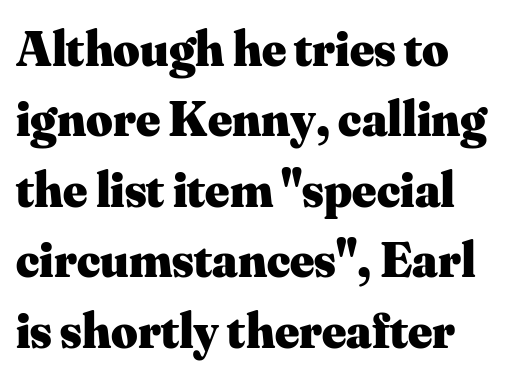
Q: Is the text bold? A: Yes.
Q: Is the text italic (slanted)? A: No, it is upright.
Q: Is the typeface a serif or a sans-serif typeface? A: Serif.
Q: Is the text underlined? A: No.
Q: Is the spacing between letters normal or unusually wide? A: Normal.
Q: Is the spacing between lines tight, normal or loose? A: Normal.
Q: Width (condensed, normal, or wide)? A: Normal.
Q: Stroke contrast? A: Medium.
Q: x-height? A: Small.
Q: Monospaced? A: No.
